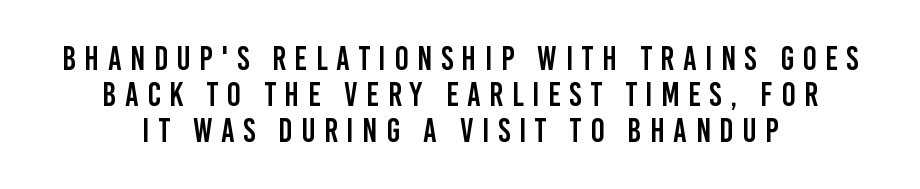
The image shows 33 px condensed sans-serif type, upright; set centered, tight line spacing (1.09x), unusually wide letter spacing (+0.26 em), not underlined; low stroke contrast and a large x-height.
